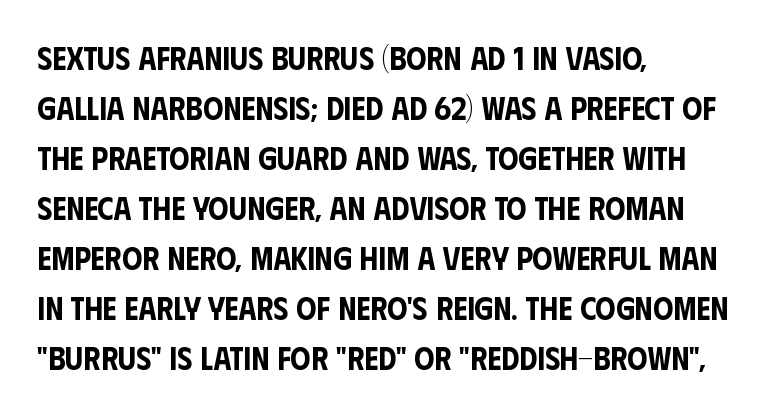
The image shows 32 px condensed sans-serif type, upright; set left-aligned, normal line spacing (1.56x), normal letter spacing, not underlined; low stroke contrast and a large x-height.
